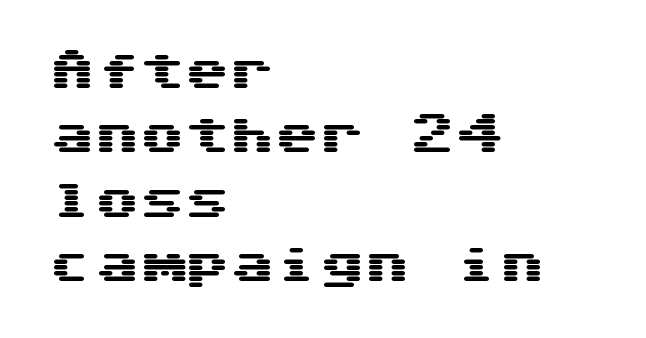
Q: Is the text italic (slanted)? A: No, it is upright.
Q: Is the typeface a serif or a sans-serif typeface? A: Sans-serif.
Q: Is the text underlined? A: No.
Q: How is the paragraph aligned? A: Left-aligned.
Q: Is the spacing between letters normal or unusually wide? A: Normal.
Q: Is the spacing between lines tight, normal or loose? A: Normal.
Q: Width (condensed, normal, or wide)? A: Wide.
Q: Stroke contrast? A: Medium.
Q: x-height? A: Medium.
Q: Monospaced? A: Yes.
